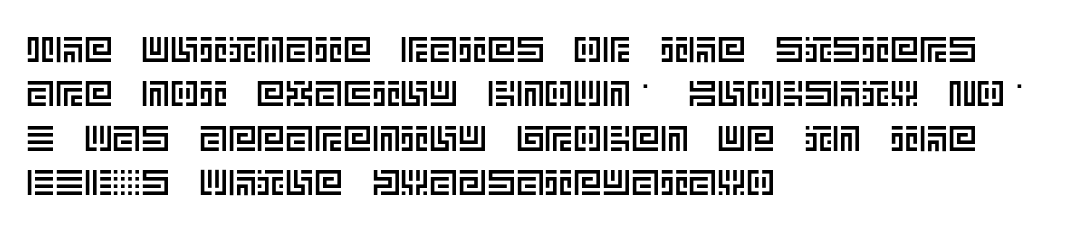
Q: Is the text italic (slanted)? A: No, it is upright.
Q: Is the text underlined? A: No.
Q: How is the paragraph aligned? A: Left-aligned.
Q: Is the spacing between letters normal or unusually wide? A: Normal.
Q: Width (condensed, normal, or wide)? A: Normal.
Q: x-height? A: Large.
